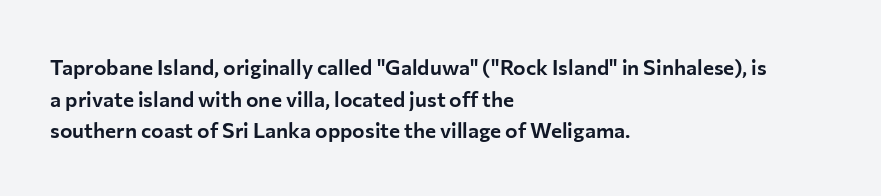
{"italic": "no", "underline": "no", "align": "left", "line_spacing": "normal", "line_spacing_ratio": 1.51, "letter_spacing": "normal", "letter_spacing_em": 0.0, "glyph_px": 21}
